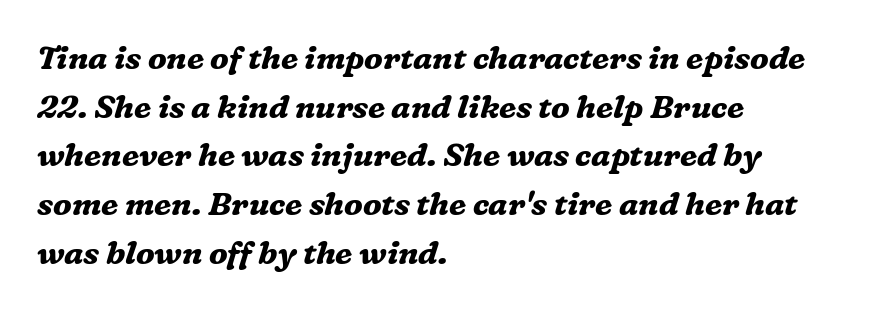
Plenty of ink on the page — the face is bold. Check where the strokes stop: tiny serifs finish them off. Short and long lines alike share a common starting point at left. Is there much room between lines? A standard amount, neither cramped nor airy. The text carries the slant typical of an italic or oblique font.
